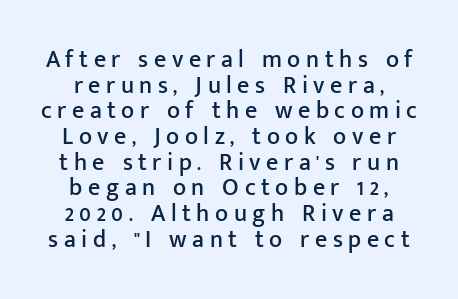
Line spacing here is tight. If you folded the block vertically in half, each line would mirror itself in length. Glance below the letters and you will spot only blank space. Compared with typical body copy, the letter spacing here is much looser. Ascenders rise straight up at ninety degrees.
